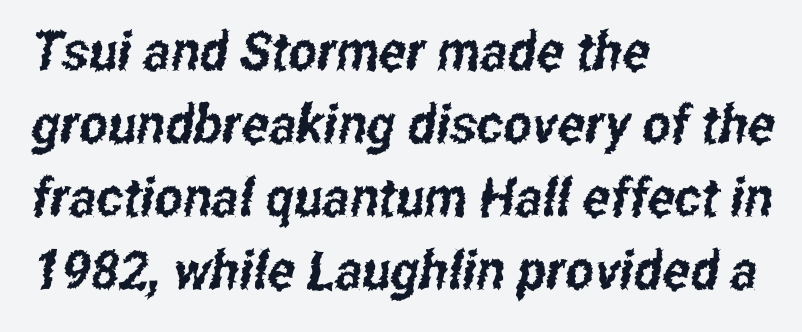
Q: Is the typeface a serif or a sans-serif typeface? A: Sans-serif.
Q: Is the text underlined? A: No.
Q: How is the paragraph aligned? A: Left-aligned.
Q: Is the spacing between letters normal or unusually wide? A: Normal.
Q: Is the spacing between lines tight, normal or loose? A: Normal.
Q: Width (condensed, normal, or wide)? A: Condensed.
Q: Stroke contrast? A: Low.
Q: x-height? A: Medium.
Q: Monospaced? A: No.
